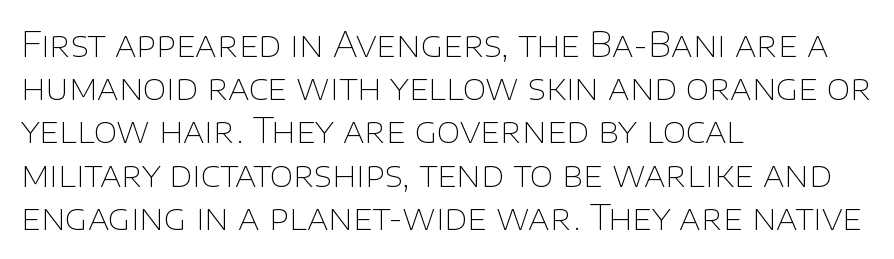
Q: Is the text bold? A: No.
Q: Is the text italic (slanted)? A: No, it is upright.
Q: Is the typeface a serif or a sans-serif typeface? A: Sans-serif.
Q: Is the text underlined? A: No.
Q: How is the paragraph aligned? A: Left-aligned.
Q: Is the spacing between letters normal or unusually wide? A: Normal.
Q: Is the spacing between lines tight, normal or loose? A: Normal.
Q: Width (condensed, normal, or wide)? A: Normal.
Q: Stroke contrast? A: Low.
Q: x-height? A: Large.
Q: Monospaced? A: No.
